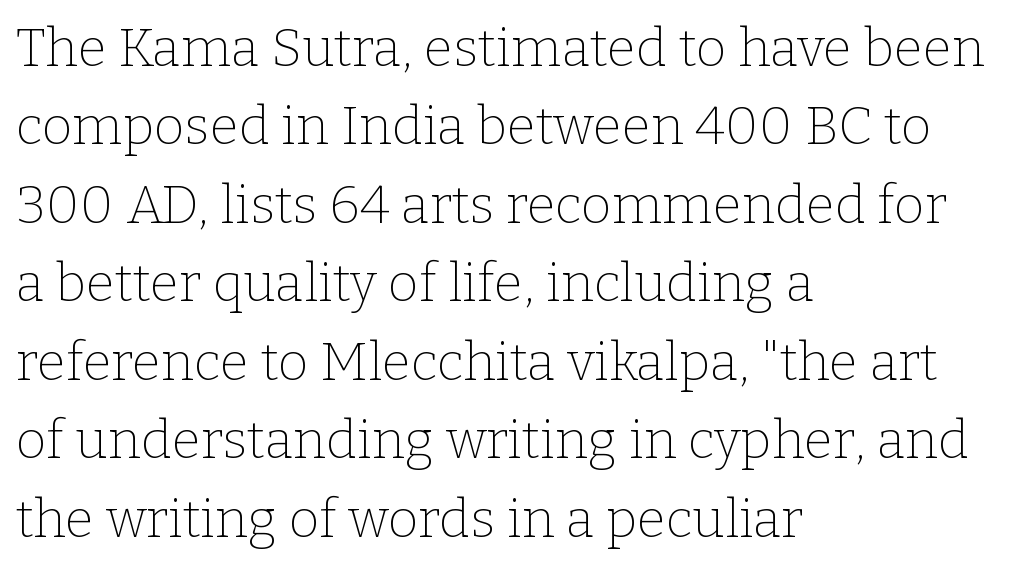
The image shows 53 px thin serif type, upright; set left-aligned, normal line spacing (1.48x), normal letter spacing, not underlined; low stroke contrast and a medium x-height.
